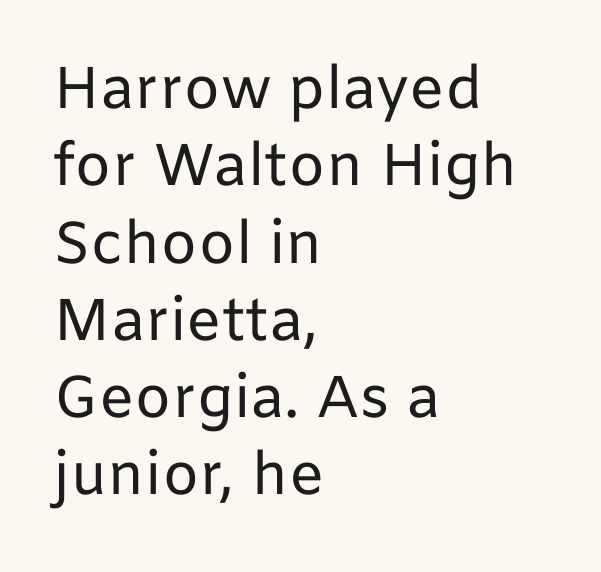
The image shows 59 px regular-weight sans-serif type, upright; set left-aligned, normal line spacing (1.31x), normal letter spacing, not underlined; low stroke contrast and a medium x-height.
